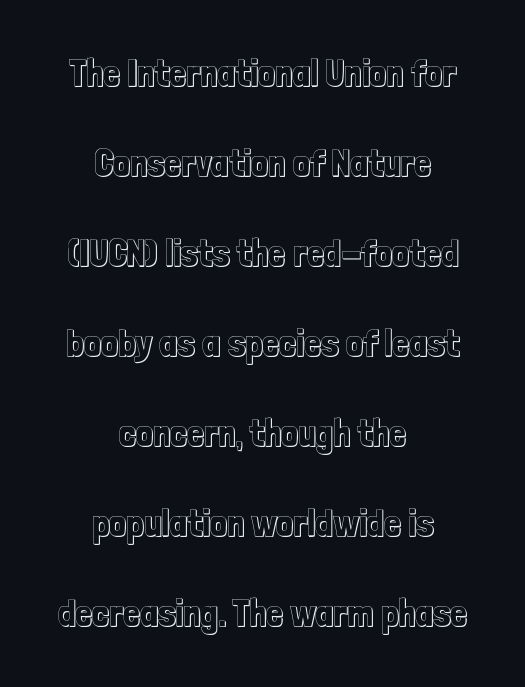
The image shows 38 px condensed type, upright; set centered, loose line spacing (2.37x), normal letter spacing, not underlined; a medium x-height.
